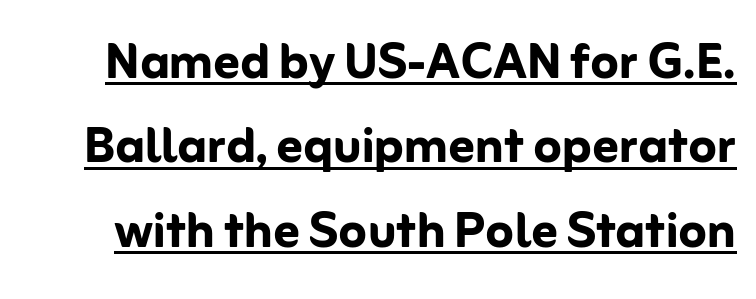
Q: Is the text bold? A: Yes.
Q: Is the text italic (slanted)? A: No, it is upright.
Q: Is the typeface a serif or a sans-serif typeface? A: Sans-serif.
Q: Is the text underlined? A: Yes.
Q: Is the spacing between letters normal or unusually wide? A: Normal.
Q: Is the spacing between lines tight, normal or loose? A: Normal.
Q: Width (condensed, normal, or wide)? A: Normal.
Q: Stroke contrast? A: Low.
Q: x-height? A: Medium.
Q: Monospaced? A: No.
